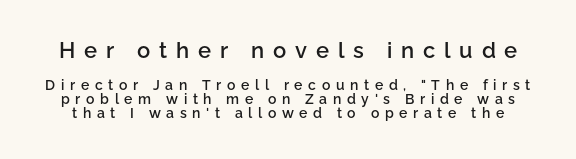
Q: Is the text bold? A: Semi-bold.
Q: Is the text italic (slanted)? A: No, it is upright.
Q: Is the text underlined? A: No.
Q: Is the spacing between letters normal or unusually wide? A: Unusually wide.
Q: Is the spacing between lines tight, normal or loose? A: Tight.
Q: Which block of text is set in a larger size, the first (top) or the second (bottom)? A: The first (top) one.
